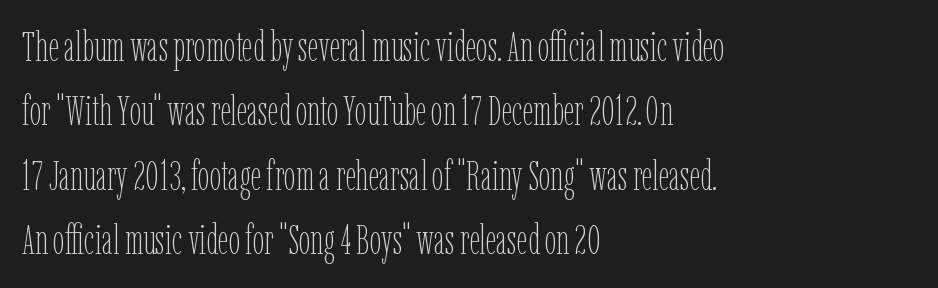
Q: Is the text bold? A: No.
Q: Is the text italic (slanted)? A: No, it is upright.
Q: Is the text underlined? A: No.
Q: How is the paragraph aligned? A: Left-aligned.
Q: Is the spacing between letters normal or unusually wide? A: Normal.
Q: Is the spacing between lines tight, normal or loose? A: Normal.
Q: Width (condensed, normal, or wide)? A: Condensed.
Q: Stroke contrast? A: Low.
Q: x-height? A: Medium.
Q: Monospaced? A: No.
